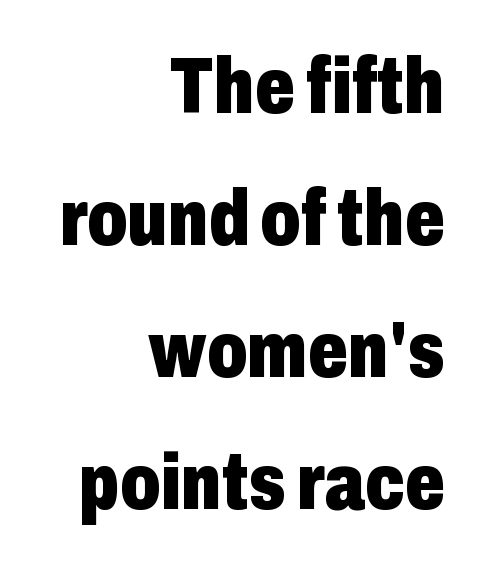
{"serif": "no", "italic": "no", "bold": "yes", "weight": "heavy", "width": "condensed", "stroke_contrast": "low", "x_height": "medium", "monospaced": "no", "underline": "no", "align": "right", "line_spacing": "normal", "line_spacing_ratio": 1.67, "letter_spacing": "normal", "letter_spacing_em": 0.0, "glyph_px": 79}
